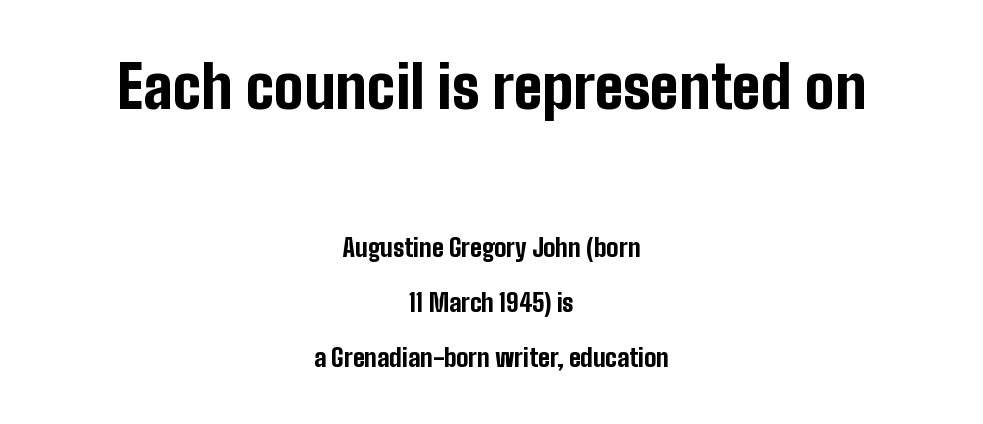
The image shows 59 px bold, condensed sans-serif type, upright; set centered, loose line spacing (2.3x), normal letter spacing, not underlined; the first (top) block is 2.46x larger; low stroke contrast and a medium x-height.
